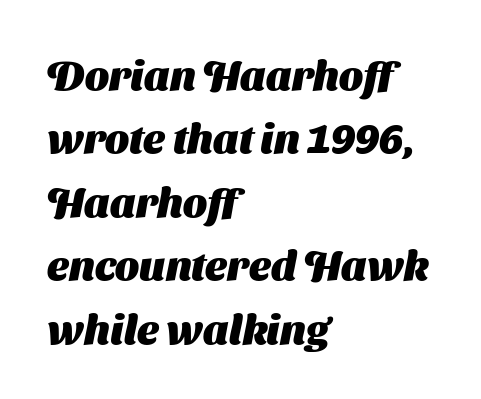
{"serif": "no", "bold": "yes", "weight": "heavy", "width": "normal", "stroke_contrast": "medium", "x_height": "medium", "monospaced": "no", "underline": "no", "align": "left", "line_spacing": "normal", "line_spacing_ratio": 1.51, "letter_spacing": "normal", "letter_spacing_em": 0.0, "glyph_px": 42}
